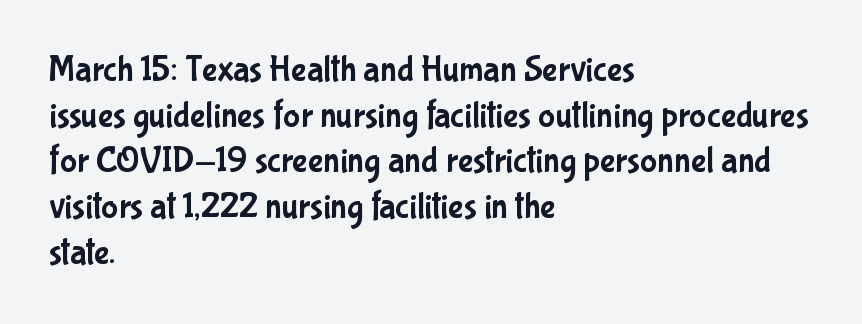
{"serif": "no", "italic": "no", "width": "condensed", "stroke_contrast": "low", "x_height": "medium", "monospaced": "no", "underline": "no", "align": "left", "line_spacing": "normal", "line_spacing_ratio": 1.27, "letter_spacing": "normal", "letter_spacing_em": 0.0, "glyph_px": 36}
